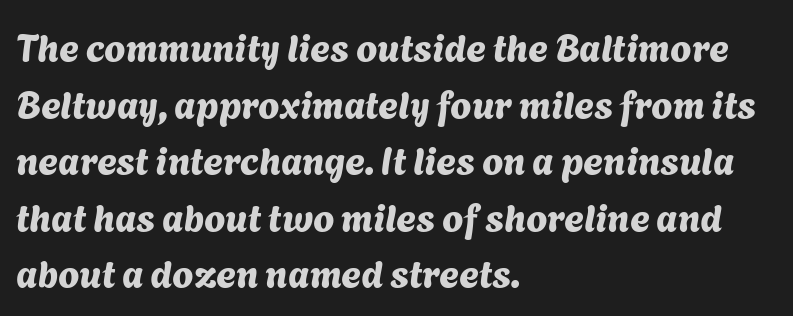
Q: Is the typeface a serif or a sans-serif typeface? A: Sans-serif.
Q: Is the text underlined? A: No.
Q: How is the paragraph aligned? A: Left-aligned.
Q: Is the spacing between letters normal or unusually wide? A: Normal.
Q: Is the spacing between lines tight, normal or loose? A: Normal.
Q: Width (condensed, normal, or wide)? A: Normal.
Q: Stroke contrast? A: Medium.
Q: x-height? A: Medium.
Q: Monospaced? A: No.
